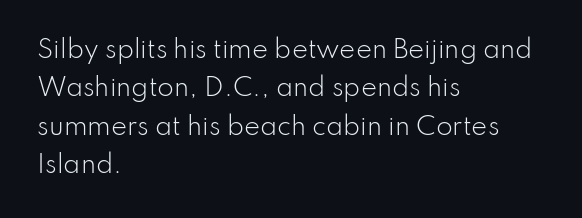
Plain, unruled lines of type. No heavy texture on the line: the type isn't bold. Look at the tracking — it's just the regular setting, nothing added. The axis of the letterforms is exactly vertical. The rows are spaced the way most documents space them.
